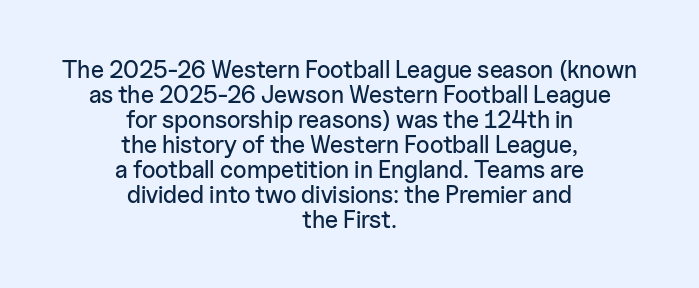
Q: Is the text italic (slanted)? A: No, it is upright.
Q: Is the text underlined? A: No.
Q: How is the paragraph aligned? A: Centered.
Q: Is the spacing between letters normal or unusually wide? A: Normal.
Q: Is the spacing between lines tight, normal or loose? A: Tight.
